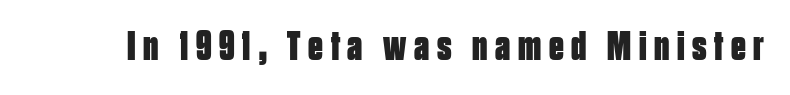
Style check: upright. Font category for this specimen: sans-serif. Typographic density is high because the face is bold. Do the characters align in a grid? No, the font is proportional.
